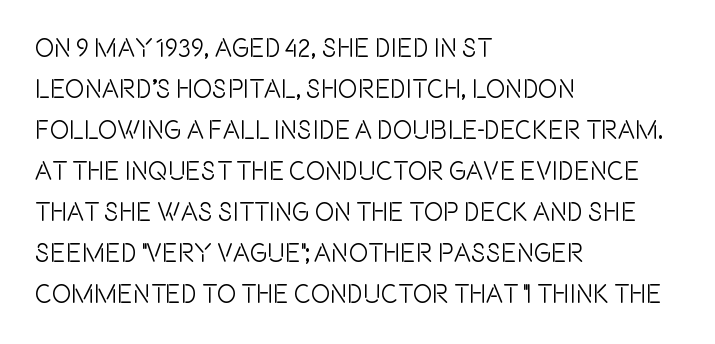
{"italic": "no", "underline": "no", "align": "left", "line_spacing": "normal", "line_spacing_ratio": 1.58, "letter_spacing": "normal", "letter_spacing_em": 0.0, "glyph_px": 26}
